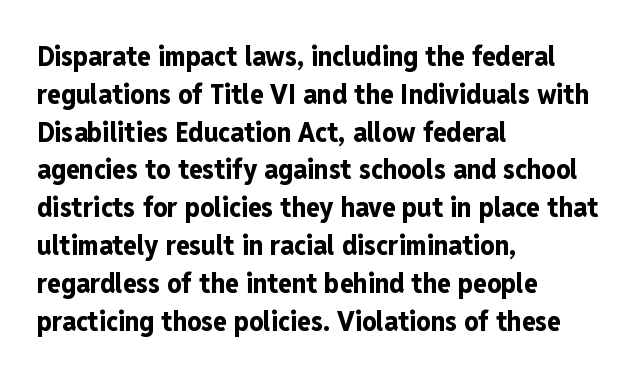
Students, note that the glyphs here touch the page at normal intervals. Vertical spacing — default. It's the straight-up-and-down kind of type. The face used here is a sans, in the tradition of grotesques and geometrics. Heavy-handed strokes throughout: this text is bold. Looks like regular typesetting: each glyph gets only the width it needs.
